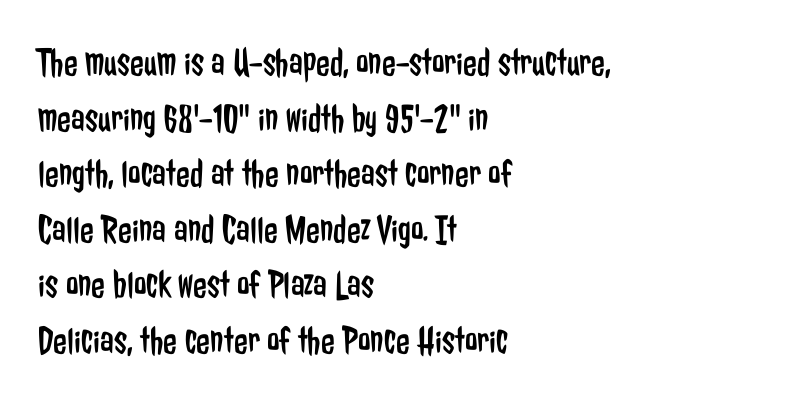
{"serif": "no", "italic": "no", "bold": "no", "weight": "regular", "width": "condensed", "stroke_contrast": "low", "x_height": "medium", "monospaced": "no", "underline": "no", "align": "left", "line_spacing": "normal", "line_spacing_ratio": 1.39, "letter_spacing": "normal", "letter_spacing_em": 0.0, "glyph_px": 40}
